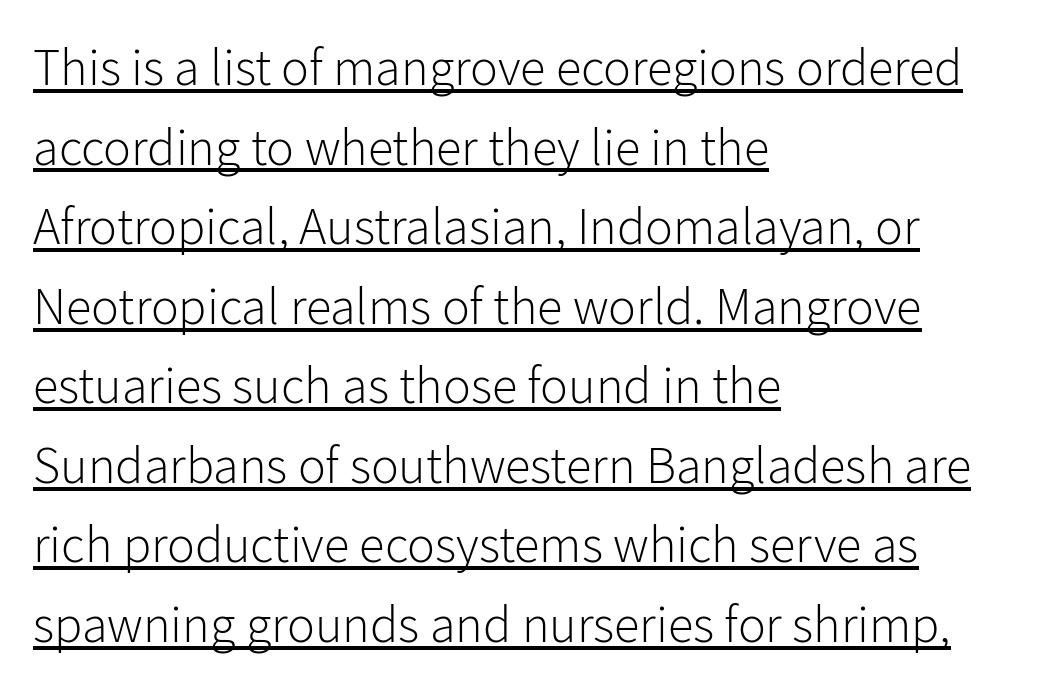
Q: Is the text bold? A: No.
Q: Is the text italic (slanted)? A: No, it is upright.
Q: Is the typeface a serif or a sans-serif typeface? A: Sans-serif.
Q: Is the text underlined? A: Yes.
Q: How is the paragraph aligned? A: Left-aligned.
Q: Is the spacing between letters normal or unusually wide? A: Normal.
Q: Is the spacing between lines tight, normal or loose? A: Normal.
Q: Width (condensed, normal, or wide)? A: Normal.
Q: Stroke contrast? A: Low.
Q: x-height? A: Medium.
Q: Monospaced? A: No.
